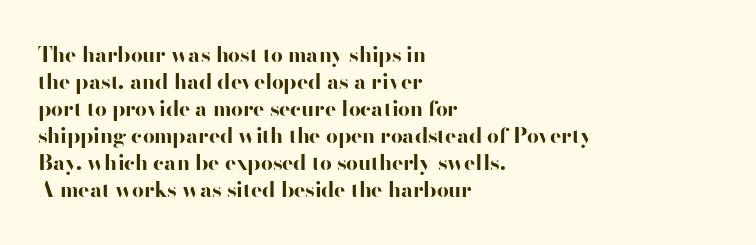
The space directly below the letters is spotless. In terms of leading, this rendering sits right in the middle. Notice how the stems are strictly vertical — no italics here. Honestly, the letter spacing is just normal — you wouldn't notice it. Typesetter's note: full bold, strokes at maximum text heaviness.
